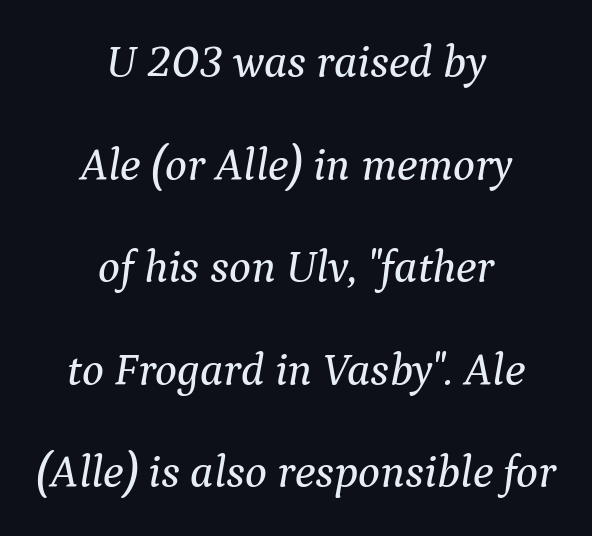
Q: Is the text italic (slanted)? A: Yes, it leans right by about 9 degrees.
Q: Is the typeface a serif or a sans-serif typeface? A: Serif.
Q: Is the text underlined? A: No.
Q: How is the paragraph aligned? A: Centered.
Q: Is the spacing between letters normal or unusually wide? A: Normal.
Q: Is the spacing between lines tight, normal or loose? A: Loose.
Q: Width (condensed, normal, or wide)? A: Normal.
Q: Stroke contrast? A: Medium.
Q: x-height? A: Medium.
Q: Monospaced? A: No.
